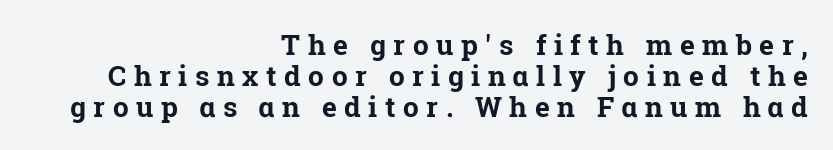
The image shows 28 px bold serif type, upright; set right-aligned, tight line spacing (1.1x), unusually wide letter spacing (+0.27 em), not underlined; low stroke contrast and a medium x-height.
